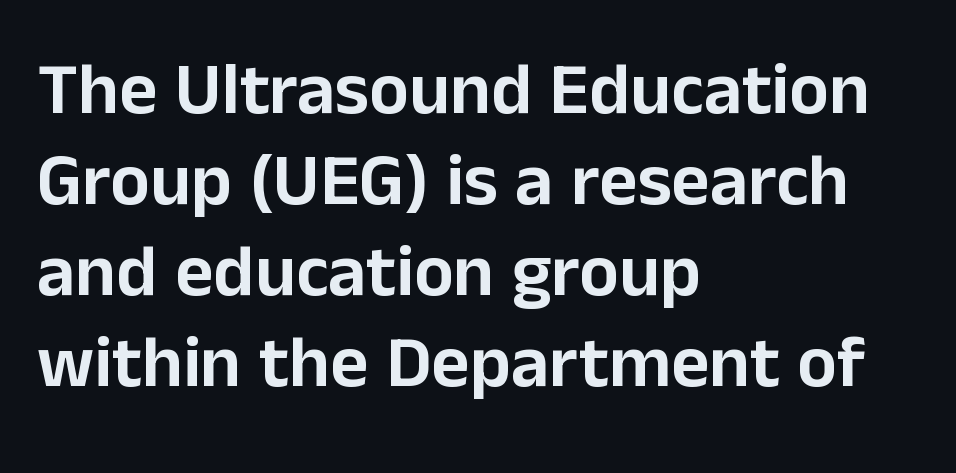
I'd call this a sans setting — the letters go barefoot. Quick note: not italic, upright. Any mark beneath the type? The region is blank. The letters sit at their default tracking, neither squeezed nor spread. Proportional: the letters do not fall into vertical columns. Notice how the passage keeps a crisp vertical edge on the left only.
